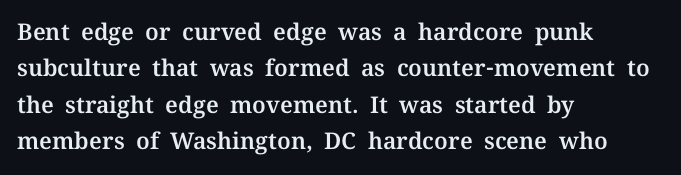
Style check: upright. Honestly, the letter spacing is just normal — you wouldn't notice it. Short and long lines alike share a common starting point at left. Any mark beneath the type? The region is blank. Interline gaps are of average width in this sample.
